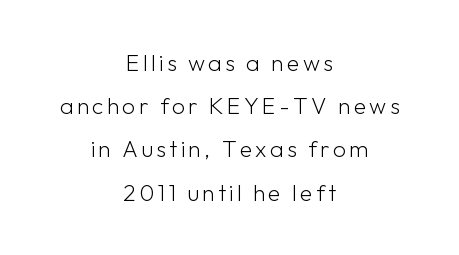
Visually the block forms a symmetrical silhouette, jagged on both flanks. This reads as an unemphasized weight, regular at the heaviest. Ascenders rise straight up at ninety degrees. The glyphs are unaccompanied by any horizontal stroke below them.
